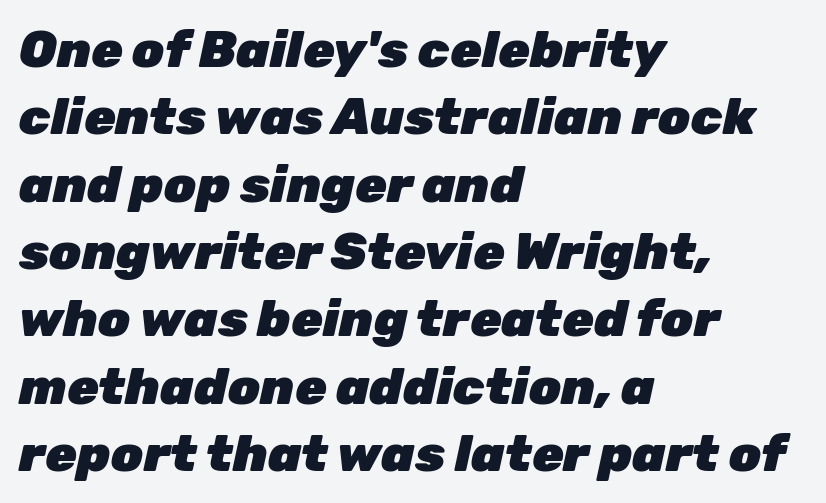
{"italic": "yes", "lean": "right", "slant_degrees": 12, "bold": "yes", "weight": "heavy", "width": "normal", "stroke_contrast": "low", "x_height": "medium", "monospaced": "no", "underline": "no", "align": "left", "line_spacing": "normal", "line_spacing_ratio": 1.32, "letter_spacing": "normal", "letter_spacing_em": 0.0, "glyph_px": 51}
